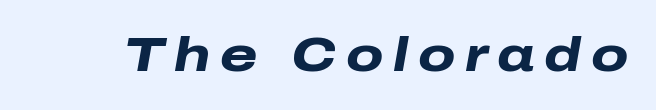
Q: Is the text bold? A: Yes.
Q: Is the text italic (slanted)? A: Yes, it leans right by about 10 degrees.
Q: Is the text underlined? A: No.
Q: Is the spacing between letters normal or unusually wide? A: Unusually wide.
Q: Width (condensed, normal, or wide)? A: Wide.
Q: Stroke contrast? A: Low.
Q: x-height? A: Medium.
Q: Monospaced? A: No.
